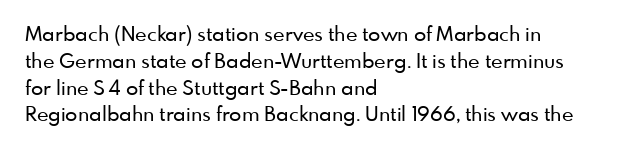
Q: Is the text italic (slanted)? A: No, it is upright.
Q: Is the text underlined? A: No.
Q: How is the paragraph aligned? A: Left-aligned.
Q: Is the spacing between letters normal or unusually wide? A: Normal.
Q: Is the spacing between lines tight, normal or loose? A: Normal.
